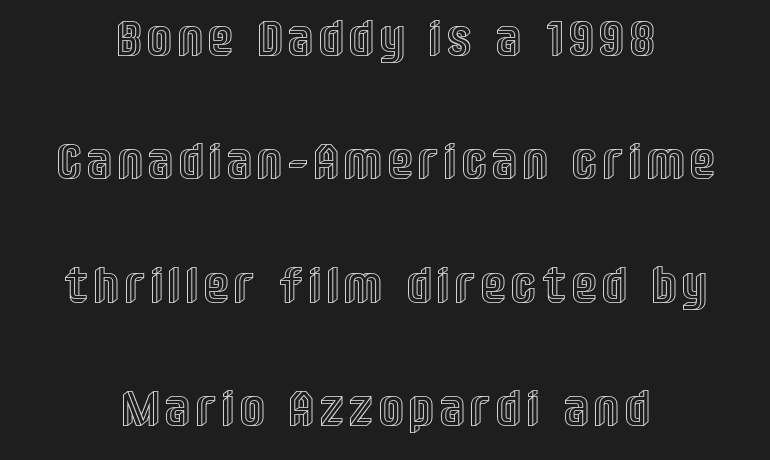
The image shows 50 px condensed type, upright; set centered, loose line spacing (2.47x), not underlined; a large x-height.
